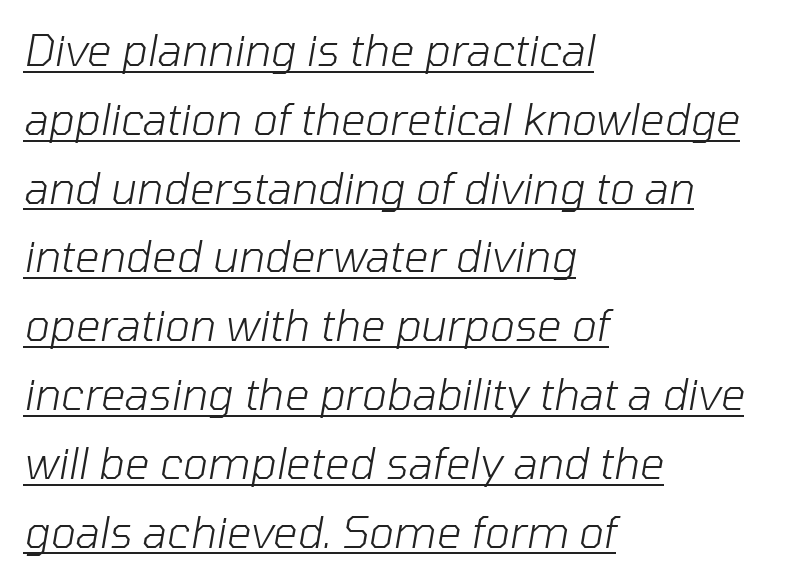
The image shows 43 px light type, italic (leaning right); set left-aligned, normal line spacing (1.6x), normal letter spacing, underlined; low stroke contrast and a medium x-height.
